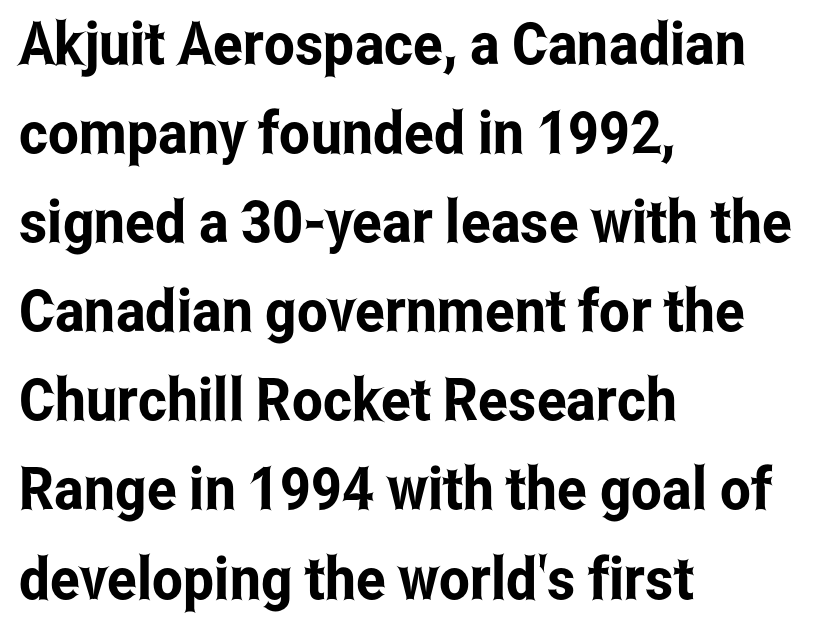
{"serif": "no", "italic": "no", "width": "condensed", "stroke_contrast": "low", "x_height": "medium", "monospaced": "no", "underline": "no", "align": "left", "line_spacing": "normal", "line_spacing_ratio": 1.51, "letter_spacing": "normal", "letter_spacing_em": 0.0, "glyph_px": 59}
